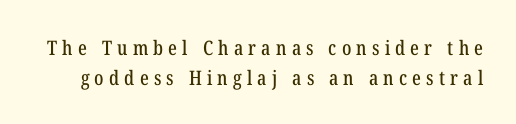
Quick note: interline space is typical. Descender tails drop into unmarked territory. The type is letterspaced generously, with wide tracking. The letters stand upright; this is a roman face.
